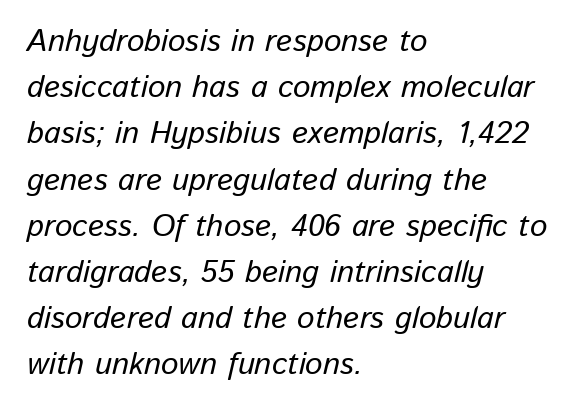
Honestly, there is no underline to notice here at all. The letters advance in unequal steps, a hallmark of proportional type. The text block is weighted toward the left margin, trailing off unevenly rightward. These lines keep a tight, regular rhythm from letter to letter.
